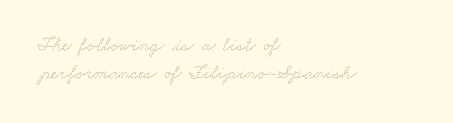
Q: Is the text bold? A: No.
Q: Is the text underlined? A: No.
Q: How is the paragraph aligned? A: Left-aligned.
Q: Is the spacing between letters normal or unusually wide? A: Normal.
Q: Is the spacing between lines tight, normal or loose? A: Normal.
